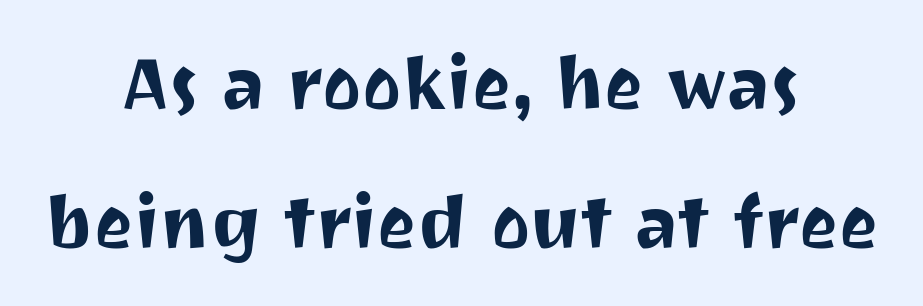
Q: Is the text italic (slanted)? A: No, it is upright.
Q: Is the typeface a serif or a sans-serif typeface? A: Sans-serif.
Q: Is the text underlined? A: No.
Q: How is the paragraph aligned? A: Centered.
Q: Is the spacing between letters normal or unusually wide? A: Normal.
Q: Width (condensed, normal, or wide)? A: Normal.
Q: Stroke contrast? A: Medium.
Q: x-height? A: Medium.
Q: Monospaced? A: No.
